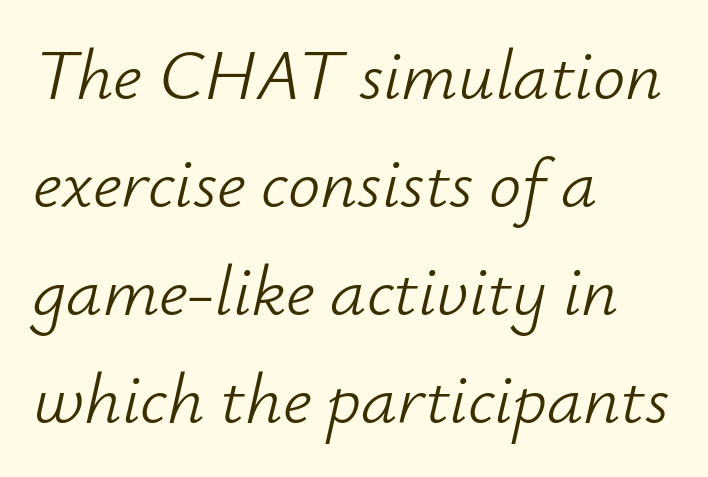
Q: Is the text bold? A: No.
Q: Is the text italic (slanted)? A: Yes, it leans right by about 12 degrees.
Q: Is the text underlined? A: No.
Q: How is the paragraph aligned? A: Left-aligned.
Q: Is the spacing between letters normal or unusually wide? A: Normal.
Q: Is the spacing between lines tight, normal or loose? A: Normal.
Q: Width (condensed, normal, or wide)? A: Normal.
Q: Stroke contrast? A: Low.
Q: x-height? A: Small.
Q: Monospaced? A: No.
